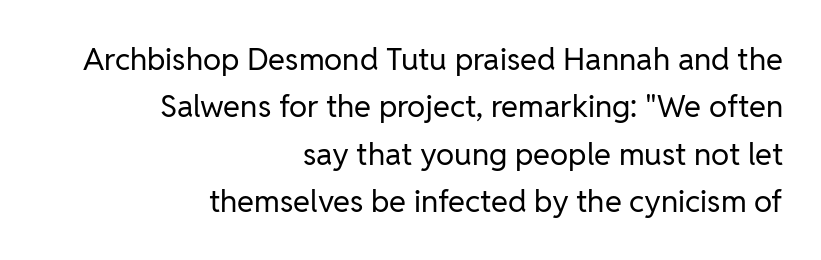
Proportional: the letters do not fall into vertical columns. Note: no serifs on the glyphs. The words here are not underlined. Compared with a flush-left layout, this one pins lines to the opposite, right side.
